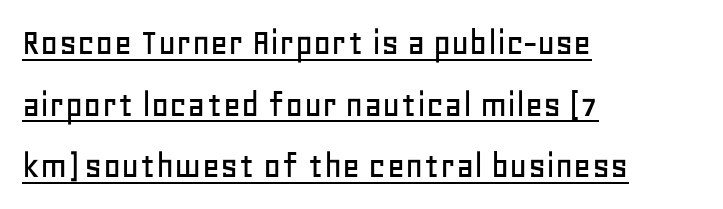
The image shows 39 px sans-serif type, upright; set left-aligned, normal line spacing (1.58x), normal letter spacing, underlined; low stroke contrast and a large x-height.
